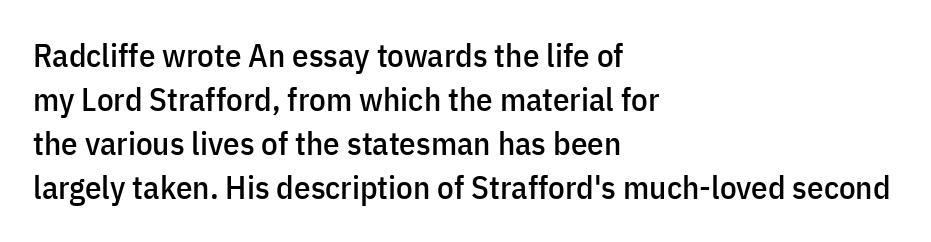
The block of text has a typical density, with ordinary space between rows. The lines in this sample share a left origin and differ only in where they stop. The words here are not underlined. The font family rendered here belongs to the sans-serif group.
